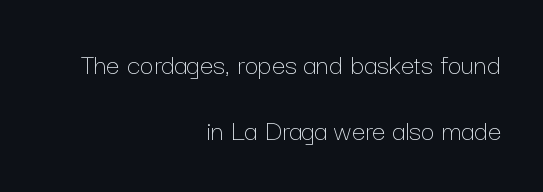
The passage shown is typed in a proportional face where columns would drift. Standard letterfit; no display-style spreading of the glyphs. Each new line begins a long way beneath the previous one. Is this a heavy cut? Hardly; it is regular or lighter. The space beneath each line is pristine and unruled.
